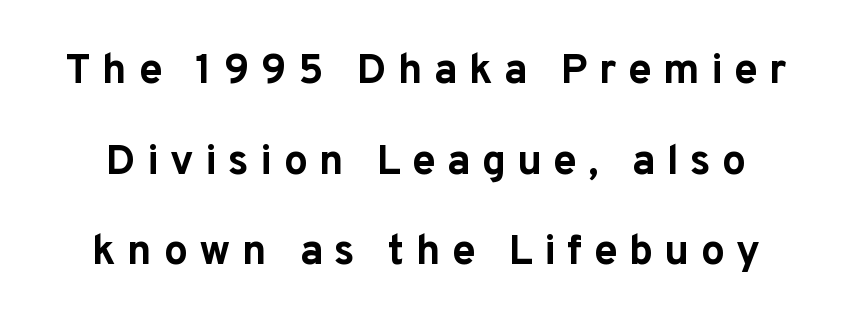
The image shows 42 px bold sans-serif type, upright; set loose line spacing (2.16x), unusually wide letter spacing (+0.27 em), not underlined; low stroke contrast and a medium x-height.
